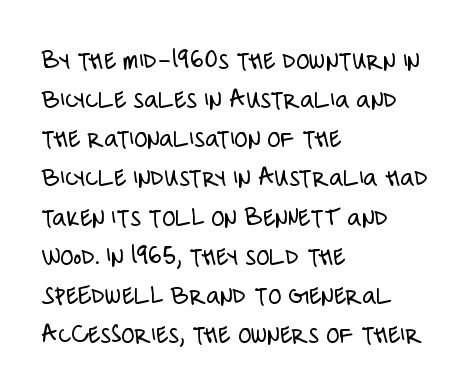
{"italic": "no", "bold": "no", "underline": "no", "align": "left", "line_spacing": "normal", "line_spacing_ratio": 1.45, "letter_spacing": "normal", "letter_spacing_em": 0.0, "glyph_px": 27}
